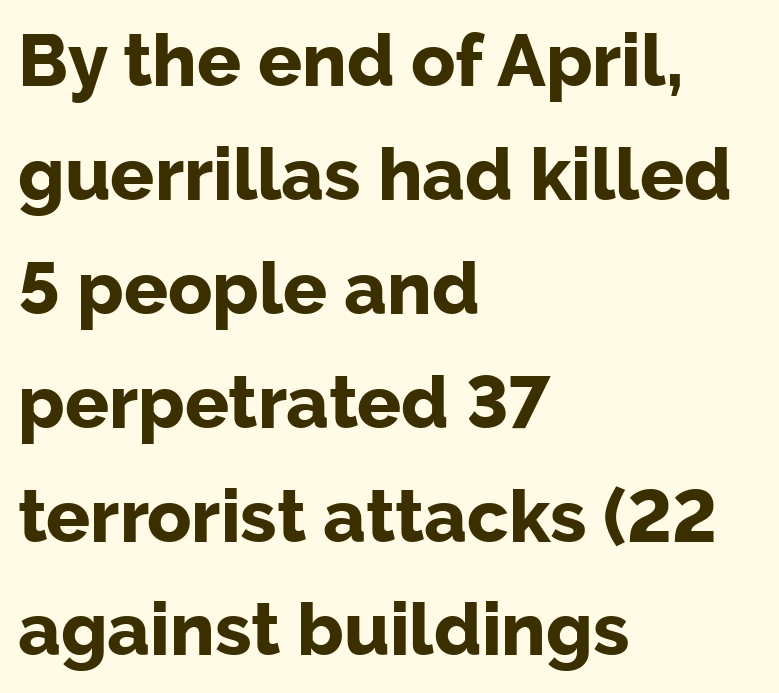
Ordinary non-slanted type is in use. Bare-footed words on every line. Left-aligned paragraph, ragged on the right. Proportional: the letters do not fall into vertical columns. Students, observe: this is what conventionally led text looks like. Short note: letters normally spaced.
